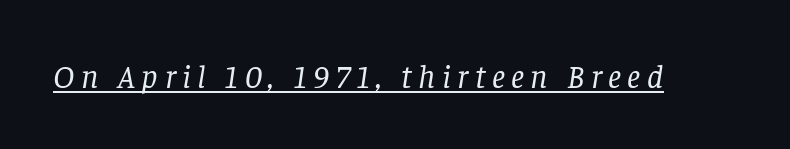
{"serif": "yes", "italic": "yes", "lean": "right", "slant_degrees": 8, "bold": "no", "weight": "regular", "width": "normal", "stroke_contrast": "low", "x_height": "large", "monospaced": "no", "underline": "yes", "letter_spacing": "wide", "letter_spacing_em": 0.2, "glyph_px": 33}
